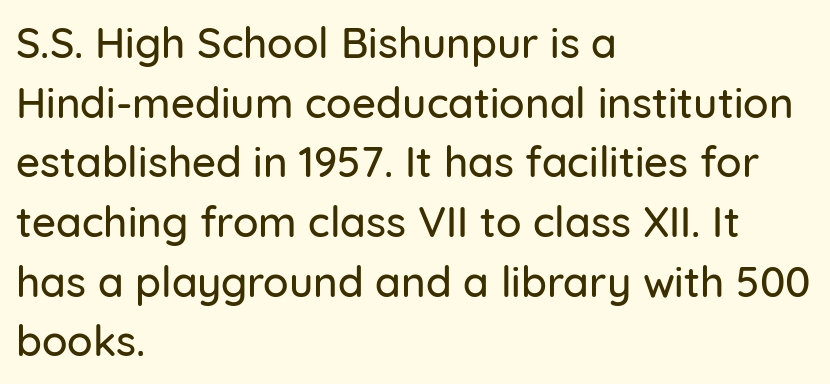
The image shows 42 px sans-serif type, upright; set left-aligned, normal line spacing (1.42x), normal letter spacing, not underlined; low stroke contrast and a medium x-height.
